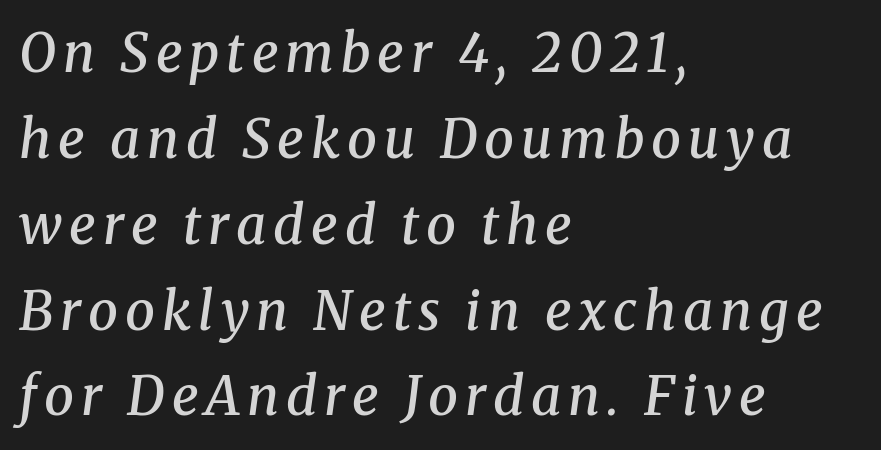
Q: Is the text bold? A: Semi-bold.
Q: Is the text italic (slanted)? A: Yes, it leans right by about 8 degrees.
Q: Is the typeface a serif or a sans-serif typeface? A: Serif.
Q: Is the text underlined? A: No.
Q: How is the paragraph aligned? A: Left-aligned.
Q: Is the spacing between lines tight, normal or loose? A: Normal.
Q: Width (condensed, normal, or wide)? A: Normal.
Q: Stroke contrast? A: Medium.
Q: x-height? A: Medium.
Q: Monospaced? A: No.
